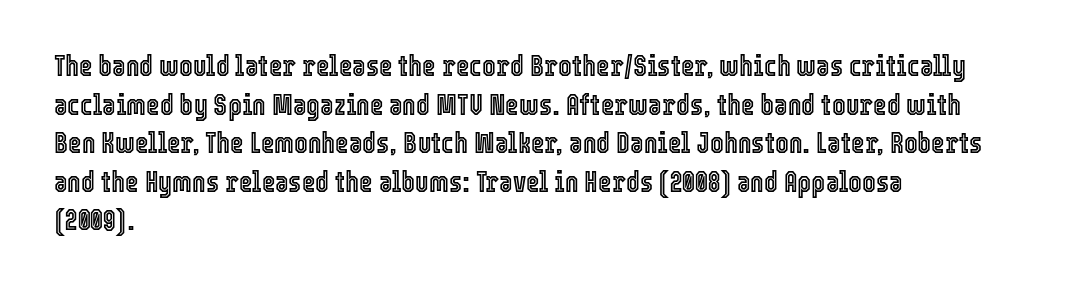
Leading: standard. The face used here is rendered with its standard letterfit. The string is rendered with underlining switched off. Proportional: the letters do not fall into vertical columns. The lines in this sample share a left origin and differ only in where they stop. Posture: upright roman.
